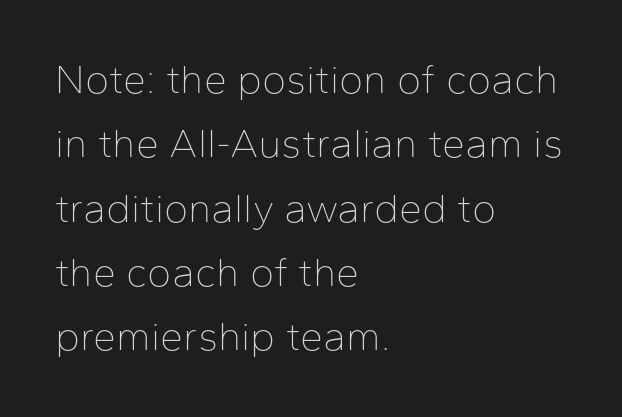
The image shows 41 px thin sans-serif type, upright; set left-aligned, normal line spacing (1.57x), normal letter spacing, not underlined; low stroke contrast and a medium x-height.
